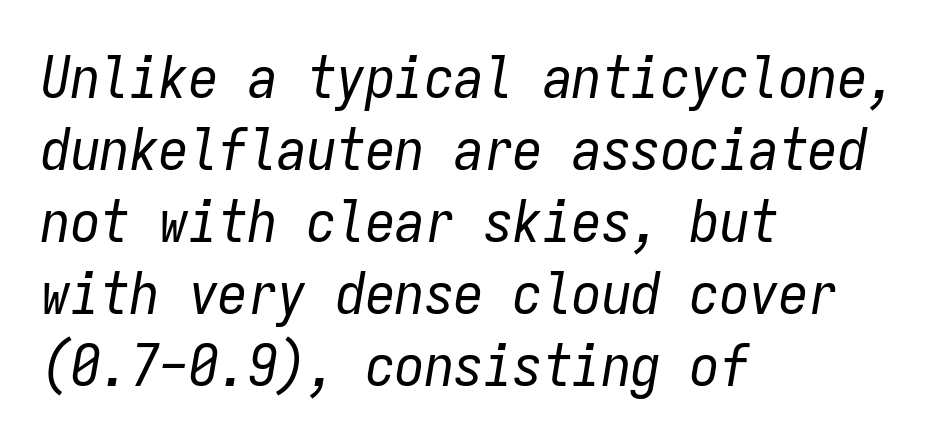
The image shows 59 px regular-weight, condensed type, italic (leaning right), monospaced; set left-aligned, line spacing 1.22x, normal letter spacing, not underlined; low stroke contrast and a medium x-height.
